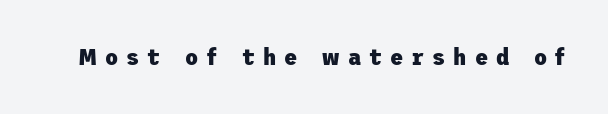
The image shows 24 px bold type, upright; set unusually wide letter spacing (+0.33 em), not underlined.
